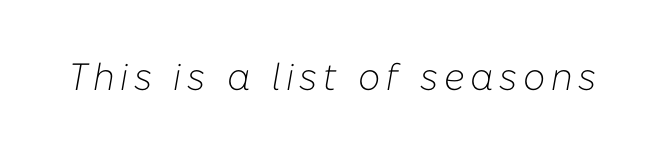
The image shows 38 px light type, italic (leaning right); set not underlined; low stroke contrast and a medium x-height.
